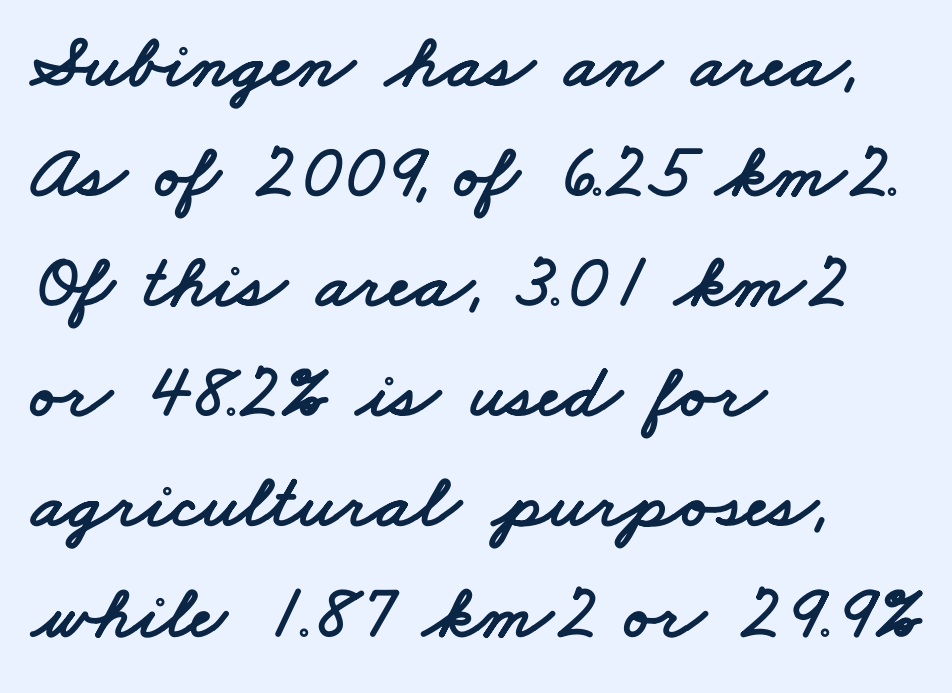
The image shows 77 px wide sans-serif type; set left-aligned, normal line spacing (1.43x), normal letter spacing, not underlined; low stroke contrast and a small x-height.
